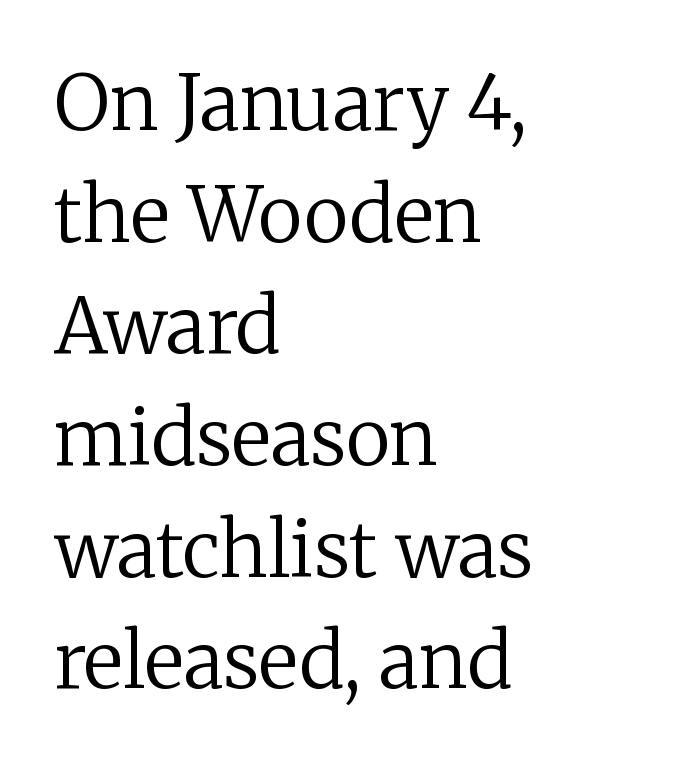
Think of a printed novel: that variable character pitch is what you see here. Every stem runs plumb, perpendicular to the baseline. There is no visible air inserted between adjacent glyphs. Font category for this specimen: serif. This rendering features lettering with no underline.
